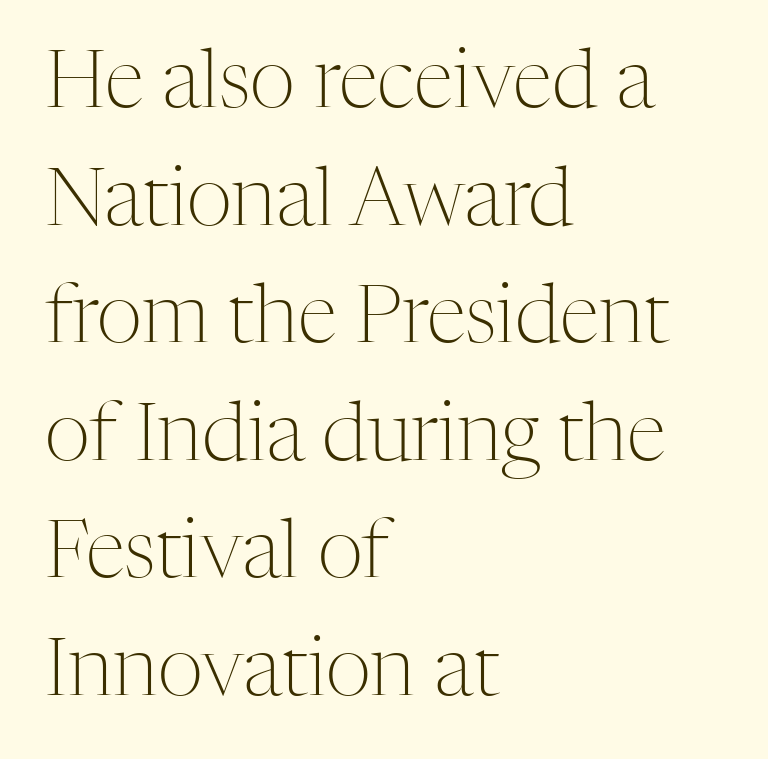
Q: Is the text bold? A: No.
Q: Is the text italic (slanted)? A: No, it is upright.
Q: Is the typeface a serif or a sans-serif typeface? A: Serif.
Q: Is the text underlined? A: No.
Q: How is the paragraph aligned? A: Left-aligned.
Q: Is the spacing between letters normal or unusually wide? A: Normal.
Q: Is the spacing between lines tight, normal or loose? A: Normal.
Q: Width (condensed, normal, or wide)? A: Normal.
Q: Stroke contrast? A: Medium.
Q: x-height? A: Medium.
Q: Monospaced? A: No.
